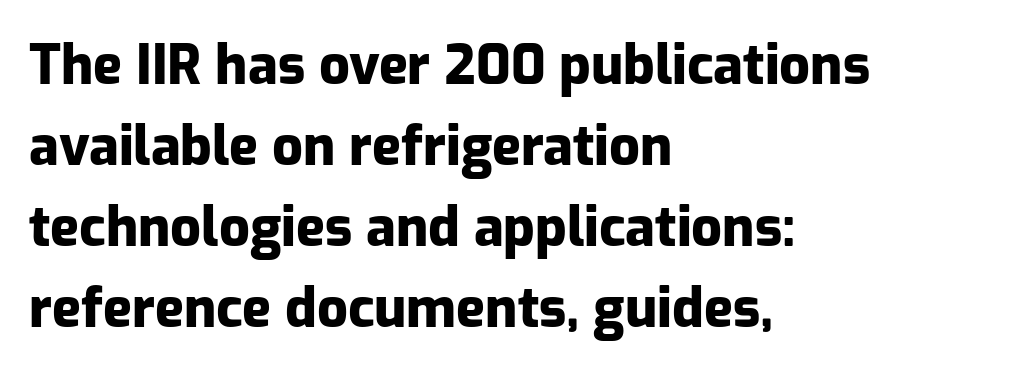
The image shows 54 px heavy sans-serif type, upright; set left-aligned, normal line spacing (1.5x), normal letter spacing, not underlined; low stroke contrast and a medium x-height.
